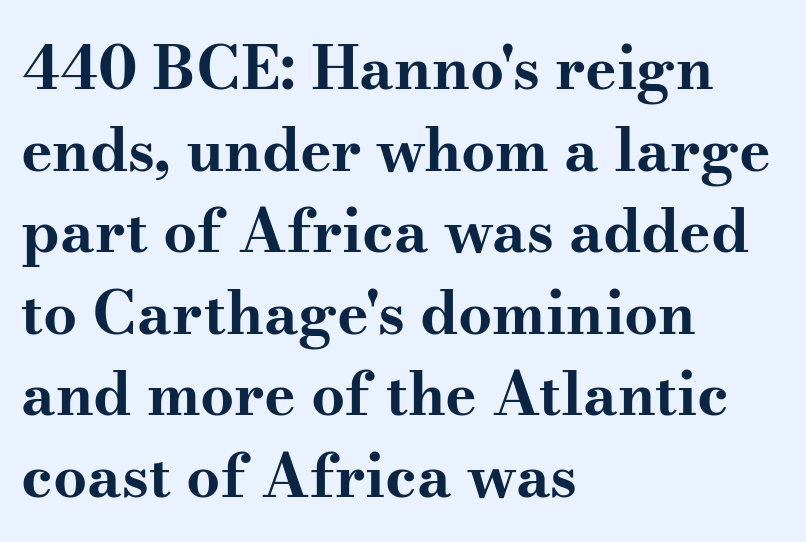
Q: Is the text bold? A: Yes.
Q: Is the text italic (slanted)? A: No, it is upright.
Q: Is the typeface a serif or a sans-serif typeface? A: Serif.
Q: Is the text underlined? A: No.
Q: How is the paragraph aligned? A: Left-aligned.
Q: Is the spacing between letters normal or unusually wide? A: Normal.
Q: Is the spacing between lines tight, normal or loose? A: Normal.
Q: Width (condensed, normal, or wide)? A: Wide.
Q: Stroke contrast? A: Medium.
Q: x-height? A: Small.
Q: Monospaced? A: No.
